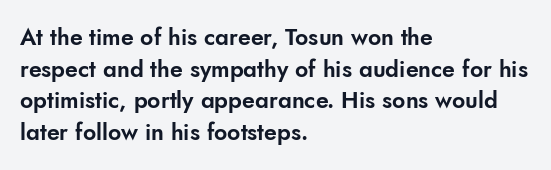
{"italic": "no", "underline": "no", "align": "left", "line_spacing": "normal", "line_spacing_ratio": 1.38, "letter_spacing": "normal", "letter_spacing_em": 0.0, "glyph_px": 23}
